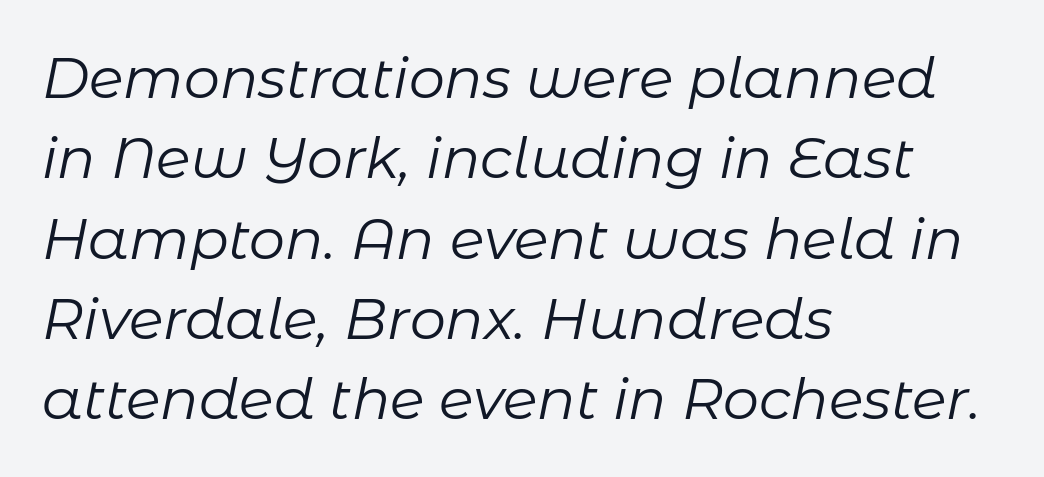
The image shows 57 px regular-weight type, italic (leaning right); set left-aligned, normal line spacing (1.41x), normal letter spacing, not underlined; low stroke contrast and a medium x-height.
